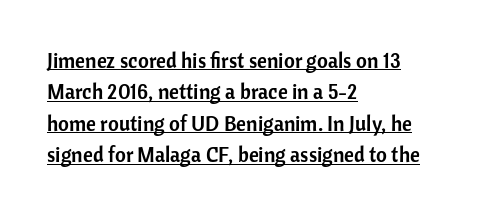
The typography opts for an upright posture over an oblique one. Spacing between characters is what you'd get straight out of the box. The lines are quadded left. One glance says typical: line gaps are just what's usual. Beneath each row of characters lies a ruled line.
